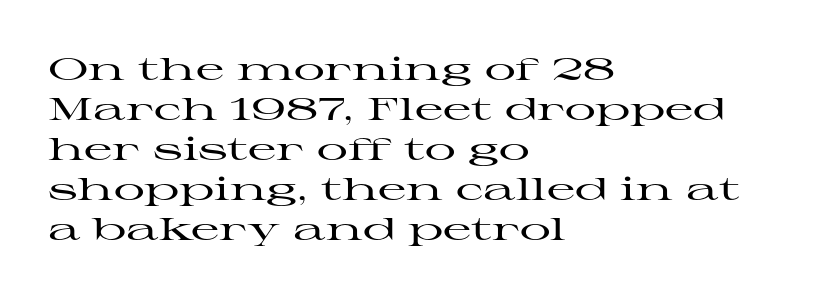
{"serif": "yes", "italic": "no", "width": "wide", "stroke_contrast": "high", "x_height": "medium", "monospaced": "no", "underline": "no", "align": "left", "line_spacing": "normal", "line_spacing_ratio": 1.29, "letter_spacing": "normal", "letter_spacing_em": 0.0, "glyph_px": 31}
